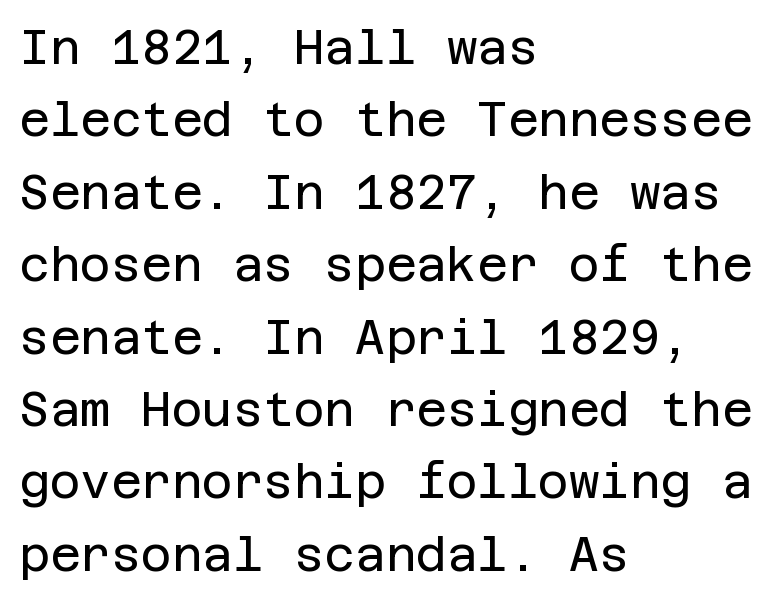
The image shows 47 px regular-weight sans-serif type, upright; set left-aligned, normal line spacing (1.54x), normal letter spacing, not underlined; low stroke contrast and a large x-height.
